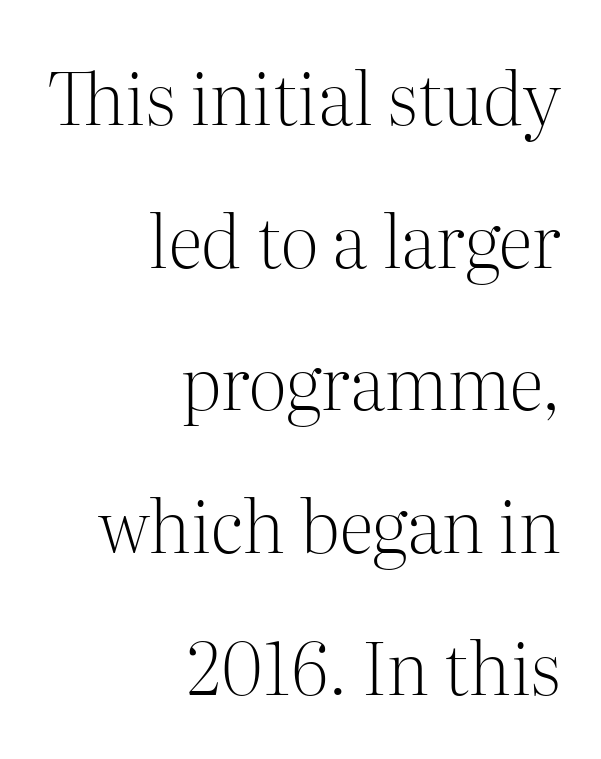
{"serif": "yes", "italic": "no", "bold": "no", "weight": "light", "width": "normal", "stroke_contrast": "medium", "x_height": "medium", "monospaced": "no", "underline": "no", "align": "right", "line_spacing": "loose", "line_spacing_ratio": 1.98, "letter_spacing": "normal", "letter_spacing_em": 0.0, "glyph_px": 72}
